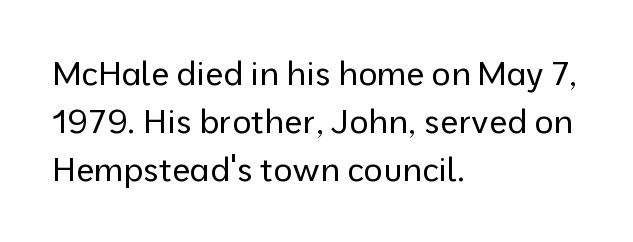
The image shows 33 px regular-weight sans-serif type, upright; set left-aligned, normal line spacing (1.45x), normal letter spacing, not underlined; low stroke contrast and a medium x-height.
